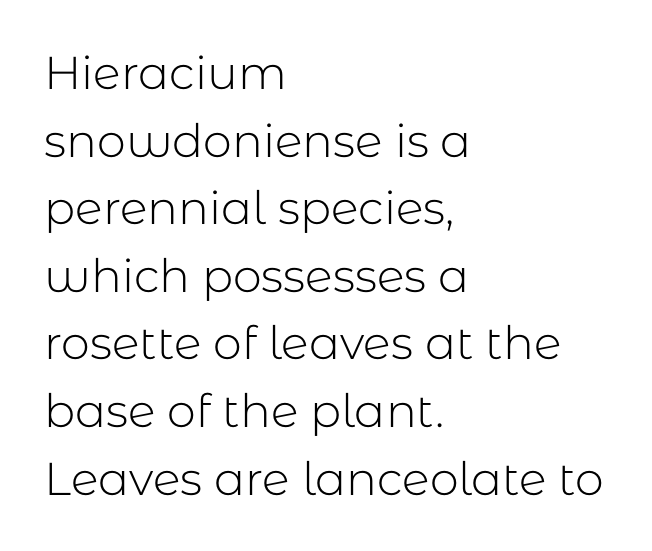
Q: Is the text bold? A: No.
Q: Is the text italic (slanted)? A: No, it is upright.
Q: Is the typeface a serif or a sans-serif typeface? A: Sans-serif.
Q: Is the text underlined? A: No.
Q: How is the paragraph aligned? A: Left-aligned.
Q: Is the spacing between letters normal or unusually wide? A: Normal.
Q: Is the spacing between lines tight, normal or loose? A: Normal.
Q: Width (condensed, normal, or wide)? A: Normal.
Q: Stroke contrast? A: Low.
Q: x-height? A: Medium.
Q: Monospaced? A: No.
